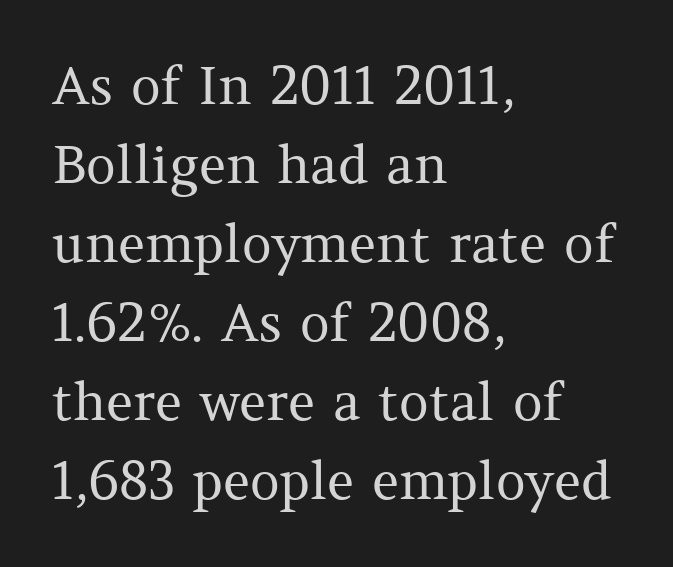
Q: Is the text bold? A: No.
Q: Is the text italic (slanted)? A: No, it is upright.
Q: Is the typeface a serif or a sans-serif typeface? A: Serif.
Q: Is the text underlined? A: No.
Q: How is the paragraph aligned? A: Left-aligned.
Q: Is the spacing between letters normal or unusually wide? A: Normal.
Q: Is the spacing between lines tight, normal or loose? A: Normal.
Q: Width (condensed, normal, or wide)? A: Normal.
Q: Stroke contrast? A: Medium.
Q: x-height? A: Medium.
Q: Monospaced? A: No.
